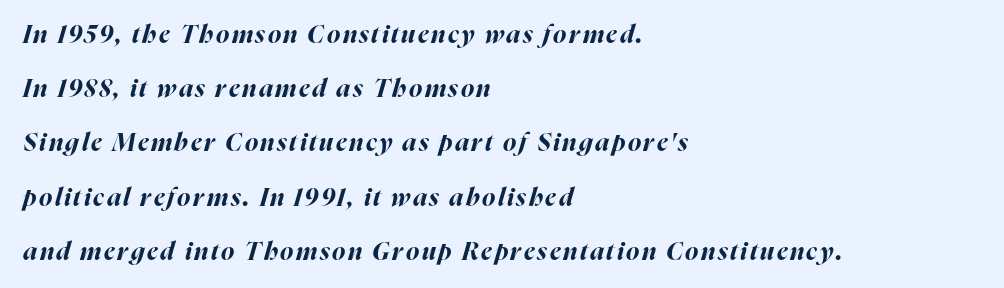
Quick note: interline space is abundant. Rendered with sloped, italic letterforms. Casual observation: everything's shoved over to the left. Descender tails drop into unmarked territory.
